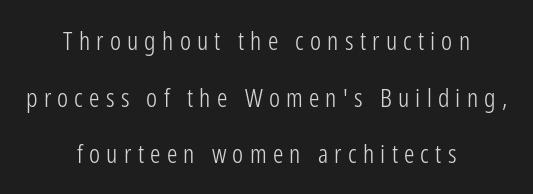
Q: Is the text bold? A: No.
Q: Is the text italic (slanted)? A: No, it is upright.
Q: Is the text underlined? A: No.
Q: How is the paragraph aligned? A: Centered.
Q: Is the spacing between letters normal or unusually wide? A: Unusually wide.
Q: Is the spacing between lines tight, normal or loose? A: Loose.
